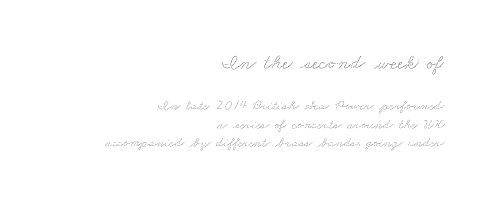
Q: Is the text underlined? A: No.
Q: How is the paragraph aligned? A: Right-aligned.
Q: Is the spacing between letters normal or unusually wide? A: Normal.
Q: Is the spacing between lines tight, normal or loose? A: Normal.
Q: Which block of text is set in a larger size, the first (top) or the second (bottom)? A: The first (top) one.
